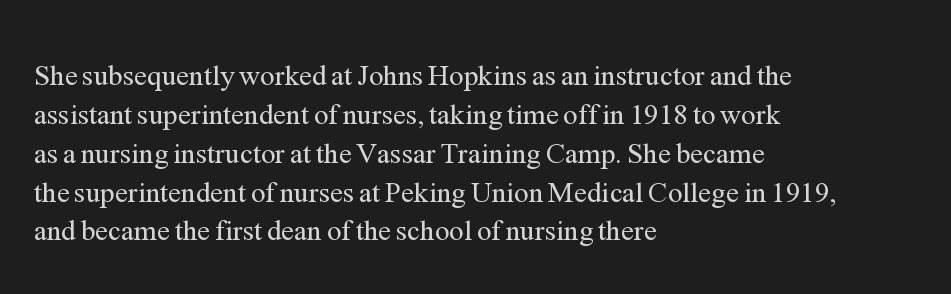
Q: Is the text bold? A: No.
Q: Is the text italic (slanted)? A: No, it is upright.
Q: Is the typeface a serif or a sans-serif typeface? A: Serif.
Q: Is the text underlined? A: No.
Q: How is the paragraph aligned? A: Left-aligned.
Q: Is the spacing between letters normal or unusually wide? A: Normal.
Q: Is the spacing between lines tight, normal or loose? A: Normal.
Q: Width (condensed, normal, or wide)? A: Normal.
Q: Stroke contrast? A: Medium.
Q: x-height? A: Medium.
Q: Monospaced? A: No.
